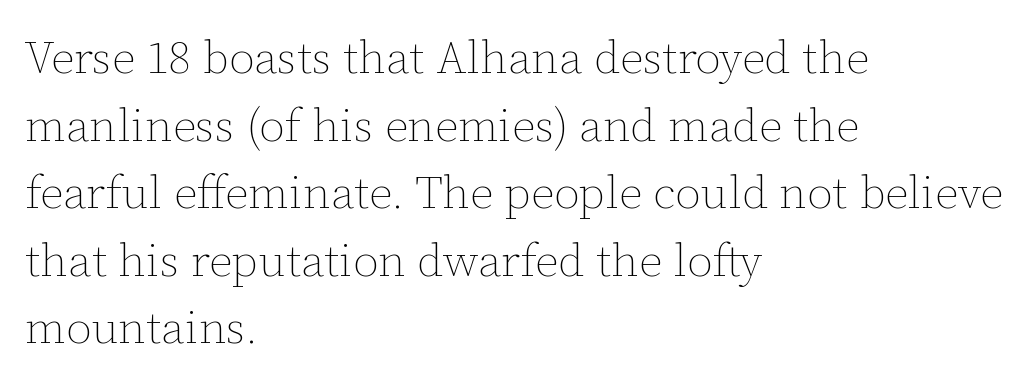
The image shows 46 px thin type, upright; set left-aligned, normal line spacing (1.47x), normal letter spacing, not underlined; low stroke contrast and a medium x-height.
